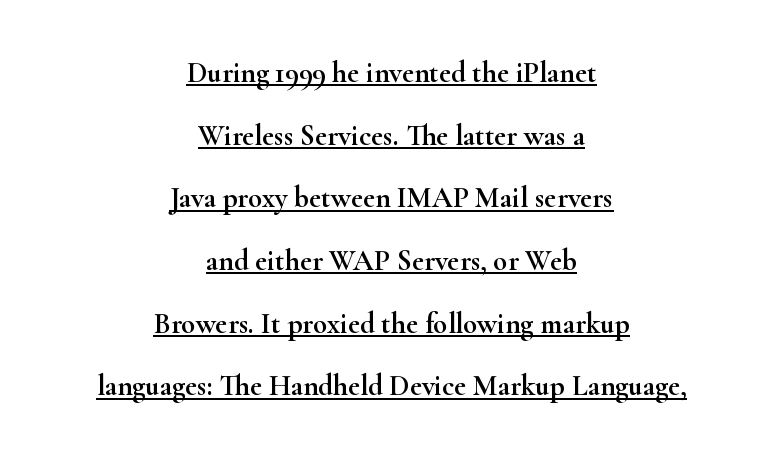
Italic? Not at all — the glyphs are vertical. The designer went with a serif here, giving each stem small feet. Is the block centered? Yes — each line is placed symmetrically about the middle. Underline: present. Looks like regular typesetting: each glyph gets only the width it needs. A typesetter would call this zero additional tracking.
